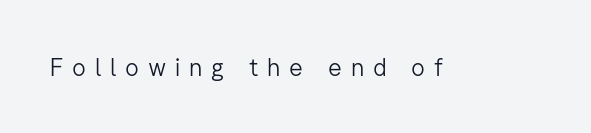
The image shows 24 px text type, upright; set unusually wide letter spacing (+0.37 em), not underlined.
